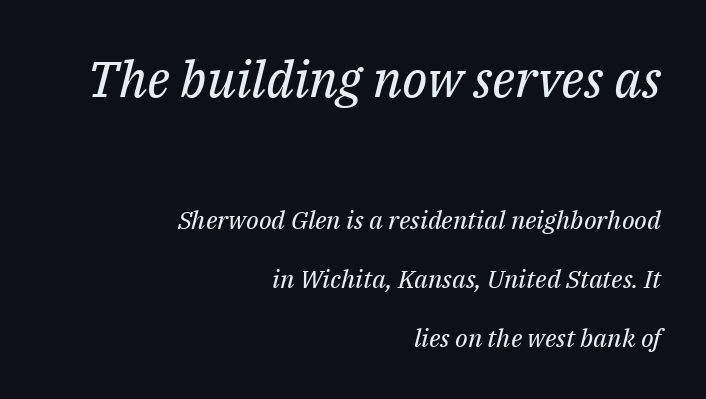
Q: Is the text bold? A: No.
Q: Is the text italic (slanted)? A: Yes, it leans right by about 14 degrees.
Q: Is the typeface a serif or a sans-serif typeface? A: Serif.
Q: Is the text underlined? A: No.
Q: How is the paragraph aligned? A: Right-aligned.
Q: Is the spacing between letters normal or unusually wide? A: Normal.
Q: Is the spacing between lines tight, normal or loose? A: Loose.
Q: Which block of text is set in a larger size, the first (top) or the second (bottom)? A: The first (top) one.
Q: Width (condensed, normal, or wide)? A: Normal.
Q: Stroke contrast? A: Medium.
Q: x-height? A: Medium.
Q: Monospaced? A: No.
